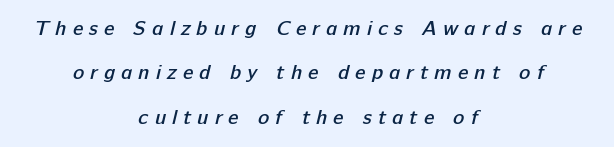
The type is letterspaced generously, with wide tracking. A fair bit of extra ink — the face is semibold, not bold. Caption: multi-line text, centered on the measure. The gap between lines stays unmarked.
